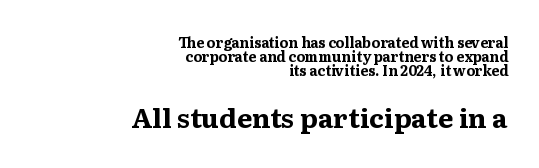
The image shows 27 px bold type, upright; set right-aligned, tight line spacing (1.0x), normal letter spacing, not underlined; the second (bottom) block is 1.93x larger.
